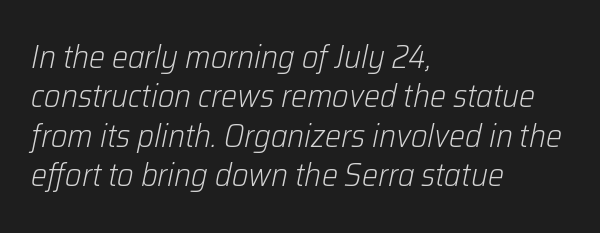
The face looks like a standard text weight, possibly lighter. The words here are not underlined. How are the letters spaced? Ordinarily, with no added tracking. Characters are canted at an angle relative to the baseline's perpendicular.
